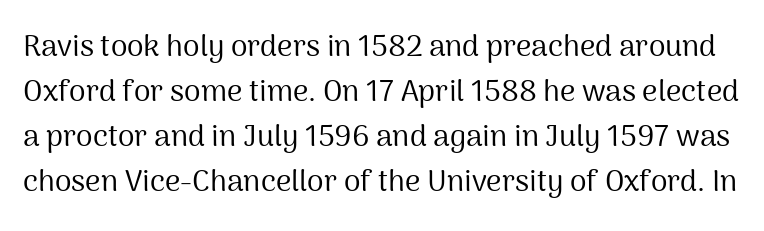
Q: Is the text bold? A: No.
Q: Is the text italic (slanted)? A: No, it is upright.
Q: Is the typeface a serif or a sans-serif typeface? A: Sans-serif.
Q: Is the text underlined? A: No.
Q: Is the spacing between letters normal or unusually wide? A: Normal.
Q: Is the spacing between lines tight, normal or loose? A: Normal.
Q: Width (condensed, normal, or wide)? A: Normal.
Q: Stroke contrast? A: Medium.
Q: x-height? A: Medium.
Q: Monospaced? A: No.
